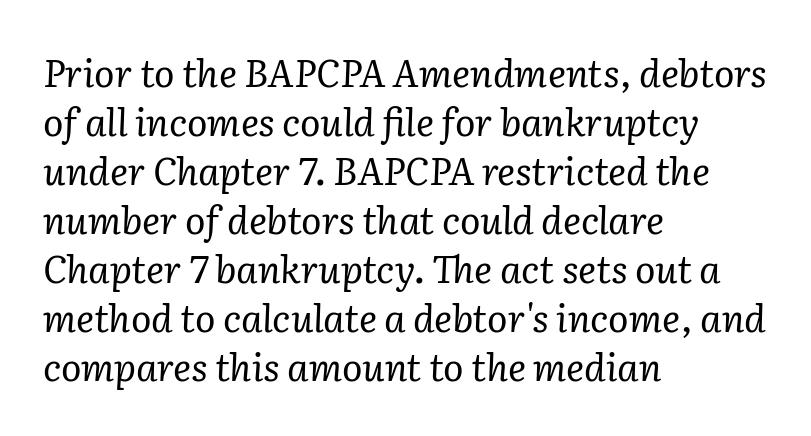
The image shows 38 px regular-weight serif type, italic (leaning right); set left-aligned, normal line spacing (1.29x), normal letter spacing, not underlined; low stroke contrast and a medium x-height.
